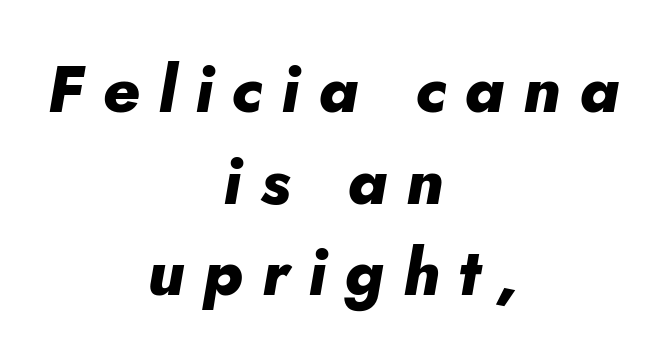
The image shows 65 px heavy type, italic (leaning right); set centered, normal line spacing (1.41x), unusually wide letter spacing (+0.29 em), not underlined; low stroke contrast and a small x-height.
